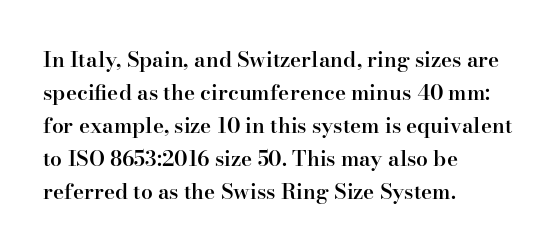
You could call the tracking neutral — neither tight nor loose. Which margin do the lines hug? The left one — the right edge is uneven. Regarding leading, the lines here are spaced in the standard way. Does the weight exceed regular? Yes, but only to semibold. The glyphs are unaccompanied by any horizontal stroke below them.
